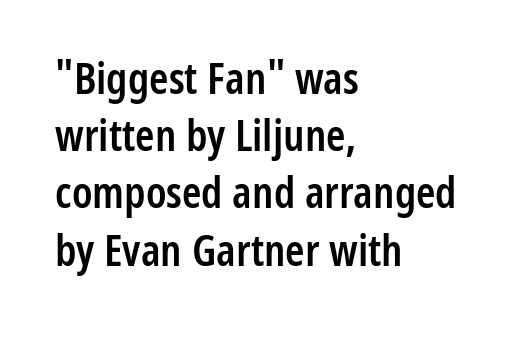
{"serif": "no", "italic": "no", "bold": "semi", "weight": "semibold", "width": "condensed", "stroke_contrast": "low", "x_height": "medium", "monospaced": "no", "underline": "no", "align": "left", "line_spacing": "normal", "line_spacing_ratio": 1.3, "letter_spacing": "normal", "letter_spacing_em": 0.0, "glyph_px": 44}
